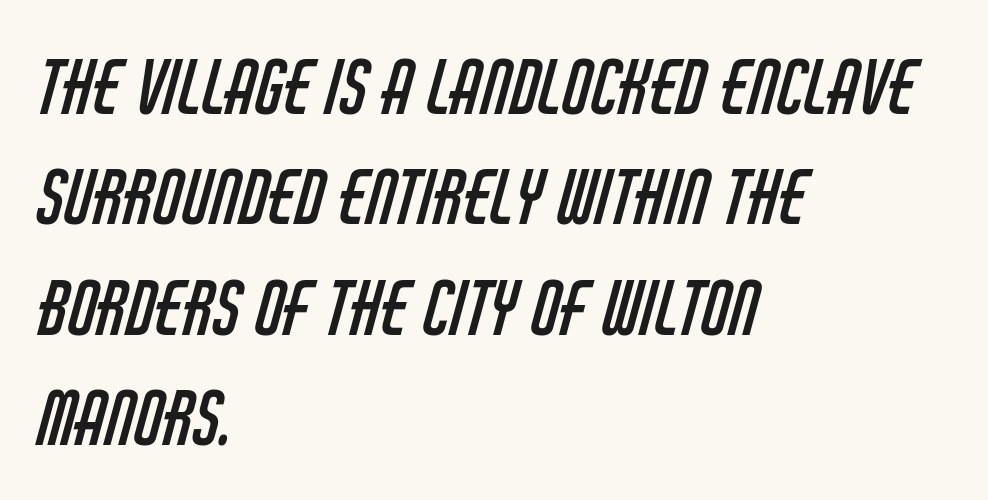
{"serif": "no", "bold": "no", "weight": "regular", "width": "condensed", "stroke_contrast": "low", "x_height": "large", "monospaced": "no", "underline": "no", "align": "left", "line_spacing": "normal", "line_spacing_ratio": 1.49, "letter_spacing": "normal", "letter_spacing_em": 0.0, "glyph_px": 74}
